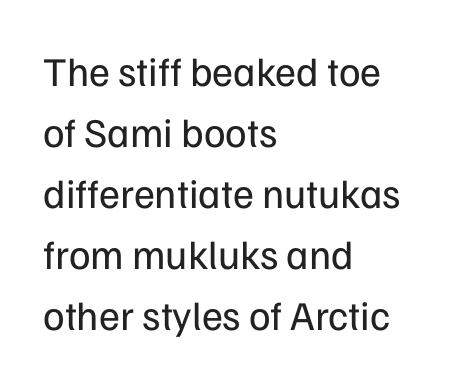
This sample has the flowing, uneven cadence of proportional lettering. This is sans-serif lettering, the kind often seen on screens and signage. This rendering leaves character spacing at its baseline value. The font's upright variant was chosen for this text. Horizontal bands of white between lines are of average thickness.
